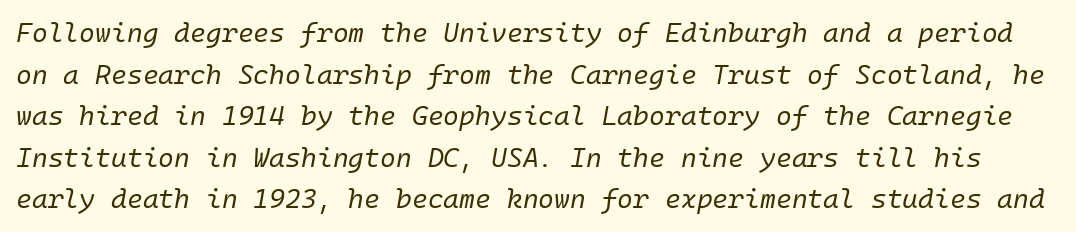
The image shows 27 px text type, italic (leaning right); set normal line spacing (1.54x), normal letter spacing, not underlined.
